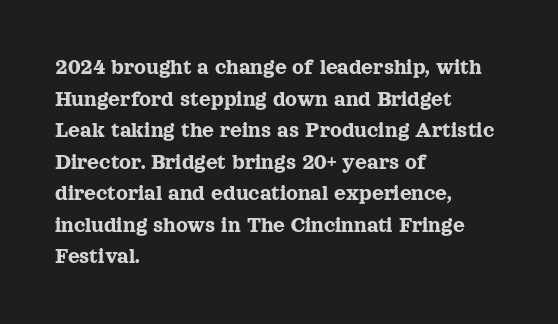
{"italic": "no", "underline": "no", "align": "left", "line_spacing": "normal", "line_spacing_ratio": 1.37, "letter_spacing": "normal", "letter_spacing_em": 0.0, "glyph_px": 23}
